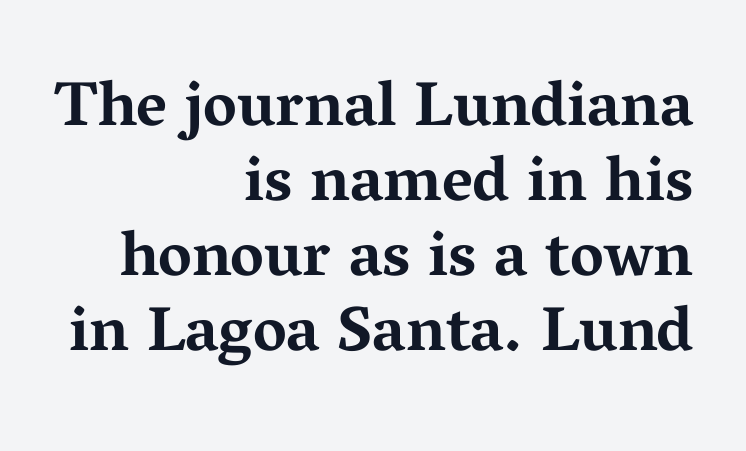
Here the designer chose a conventional face with non-uniform glyph widths. Glyph-to-glyph distance matches everyday printed text. Line endings align vertically; line beginnings do not. What kind of face is this? One with serifs.
